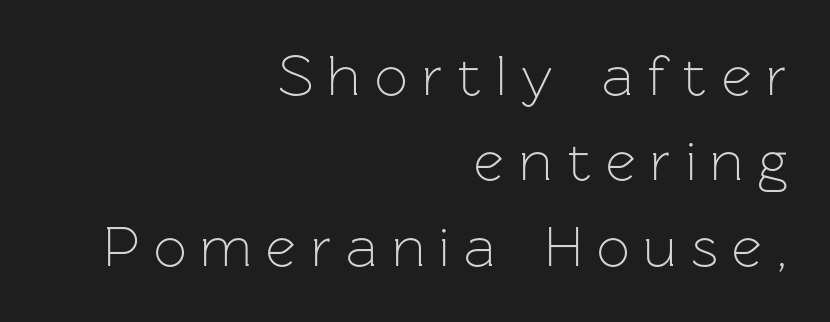
The image shows 58 px light sans-serif type, upright; set right-aligned, normal line spacing (1.47x), unusually wide letter spacing (+0.25 em), not underlined; low stroke contrast and a medium x-height.
